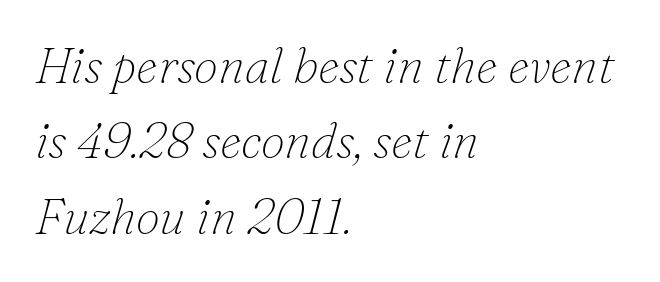
The image shows 49 px thin serif type, italic (leaning right); set left-aligned, normal line spacing (1.54x), normal letter spacing, not underlined; low stroke contrast and a small x-height.
